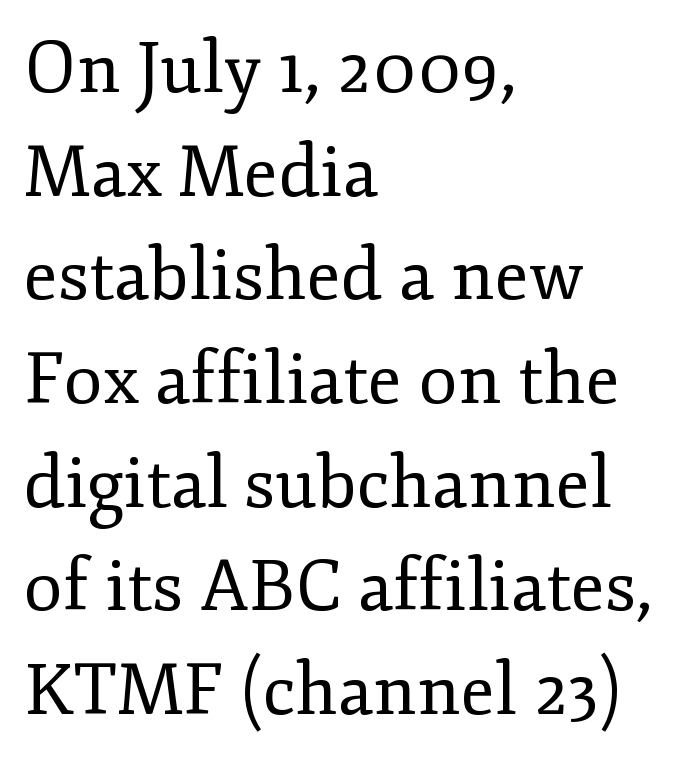
The image shows 71 px regular-weight serif type, upright; set left-aligned, normal line spacing (1.46x), normal letter spacing, not underlined; low stroke contrast and a small x-height.
